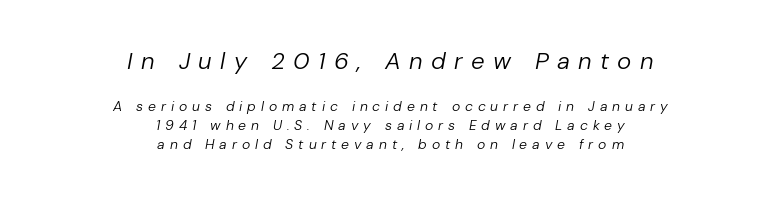
{"italic": "yes", "lean": "right", "slant_degrees": 10, "bold": "no", "underline": "no", "align": "center", "line_spacing": "normal", "line_spacing_ratio": 1.37, "letter_spacing": "wide", "letter_spacing_em": 0.35, "larger_block": "first", "size_ratio": 1.71, "glyph_px": 24}
